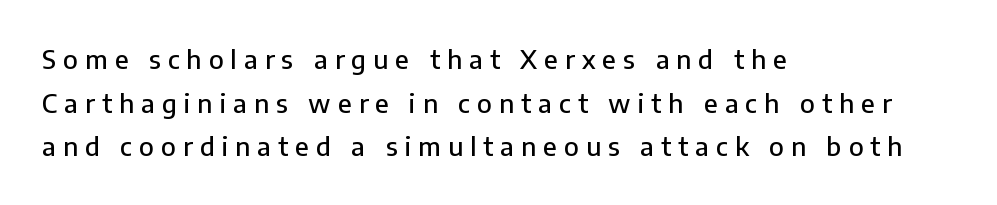
The image shows 26 px text type, upright; set left-aligned, normal line spacing (1.68x), unusually wide letter spacing (+0.27 em), not underlined.
